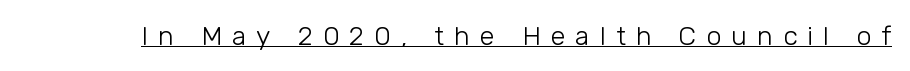
Q: Is the text bold? A: No.
Q: Is the text italic (slanted)? A: No, it is upright.
Q: Is the text underlined? A: Yes.
Q: Is the spacing between letters normal or unusually wide? A: Unusually wide.
